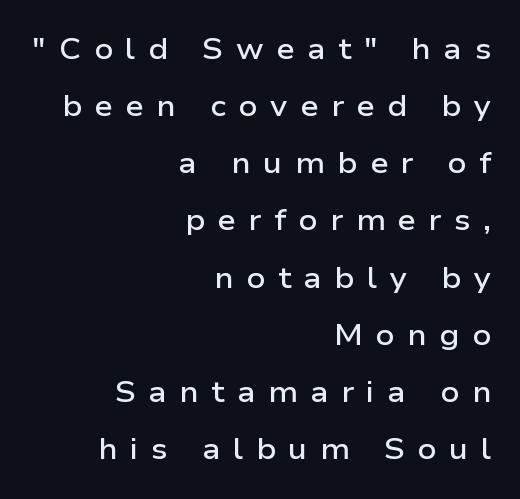
{"serif": "no", "italic": "no", "bold": "semi", "weight": "semibold", "width": "wide", "stroke_contrast": "low", "x_height": "medium", "monospaced": "no", "underline": "no", "align": "right", "line_spacing": "loose", "line_spacing_ratio": 1.97, "letter_spacing": "wide", "letter_spacing_em": 0.44, "glyph_px": 29}
